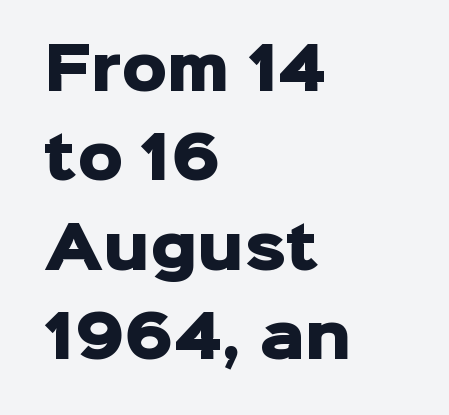
{"serif": "no", "italic": "no", "bold": "yes", "weight": "heavy", "width": "normal", "stroke_contrast": "low", "x_height": "medium", "monospaced": "no", "underline": "no", "align": "left", "line_spacing": "normal", "line_spacing_ratio": 1.57, "letter_spacing": "normal", "letter_spacing_em": 0.0, "glyph_px": 57}
